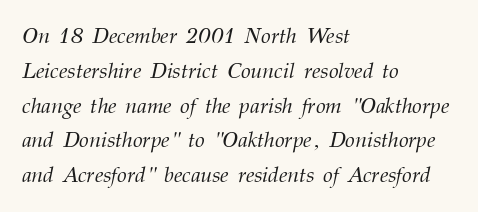
The image shows 22 px text type, italic (leaning right); set left-aligned, normal line spacing (1.58x), normal letter spacing, not underlined.
